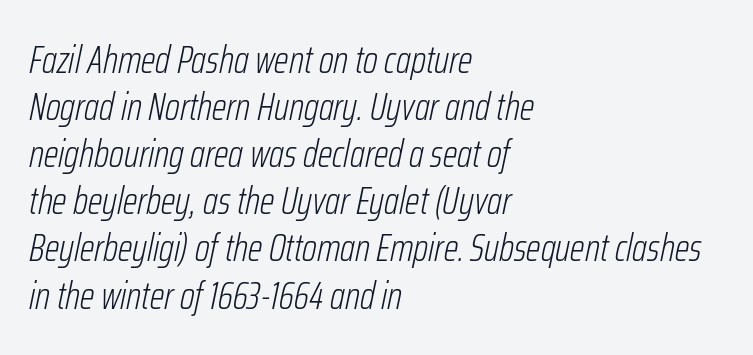
Does extra space separate the letters? No, they use regular spacing. Is this a fixed-width face? No — the glyphs have proportional, varying widths. The font is comparable to plain body text, perhaps lighter. Emphasis-style slanted type is in use.
